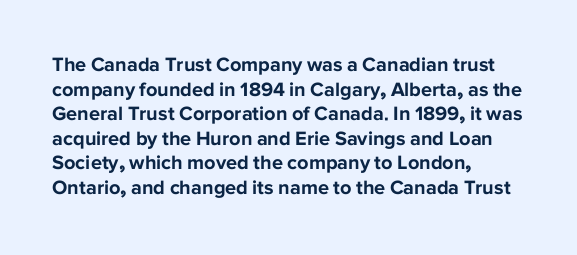
{"italic": "no", "bold": "yes", "underline": "no", "align": "left", "line_spacing_ratio": 1.23, "letter_spacing": "normal", "letter_spacing_em": 0.0, "glyph_px": 20}
